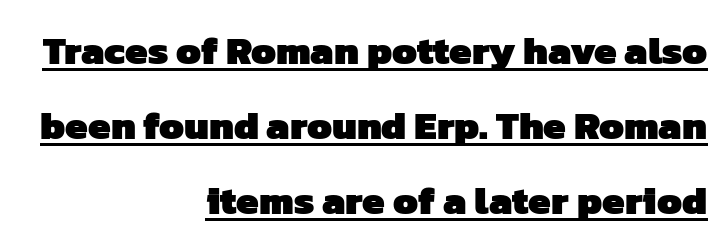
Descenders here cross a horizontal rule under the line. Proportional: the letters do not fall into vertical columns. Visually the block forms a straight wall on the right and a jagged coastline on the left. The rendering shows plain stroke endings on the letterforms — a sans-serif design.
